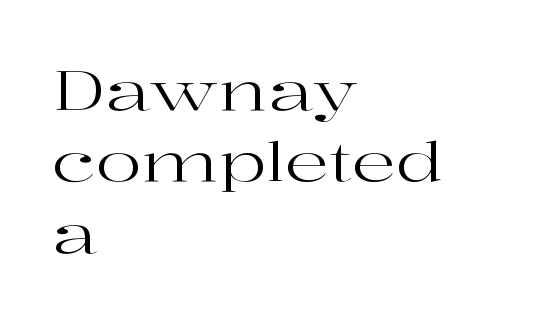
Vertical strokes here are truly vertical. Spacing between characters is what you'd get straight out of the box. The letterforms sit at book weight or below. Regarding leading, the lines here are spaced in the standard way. Do the characters align in a grid? No, the font is proportional. Which margin do the lines hug? The left one — the right edge is uneven.
